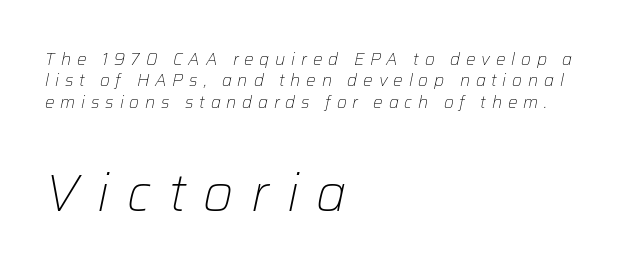
Q: Is the text bold? A: No.
Q: Is the text italic (slanted)? A: Yes, it leans right by about 12 degrees.
Q: Is the text underlined? A: No.
Q: How is the paragraph aligned? A: Left-aligned.
Q: Is the spacing between letters normal or unusually wide? A: Unusually wide.
Q: Is the spacing between lines tight, normal or loose? A: Normal.
Q: Which block of text is set in a larger size, the first (top) or the second (bottom)? A: The second (bottom) one.
Q: Width (condensed, normal, or wide)? A: Normal.
Q: Stroke contrast? A: Low.
Q: x-height? A: Medium.
Q: Monospaced? A: No.
